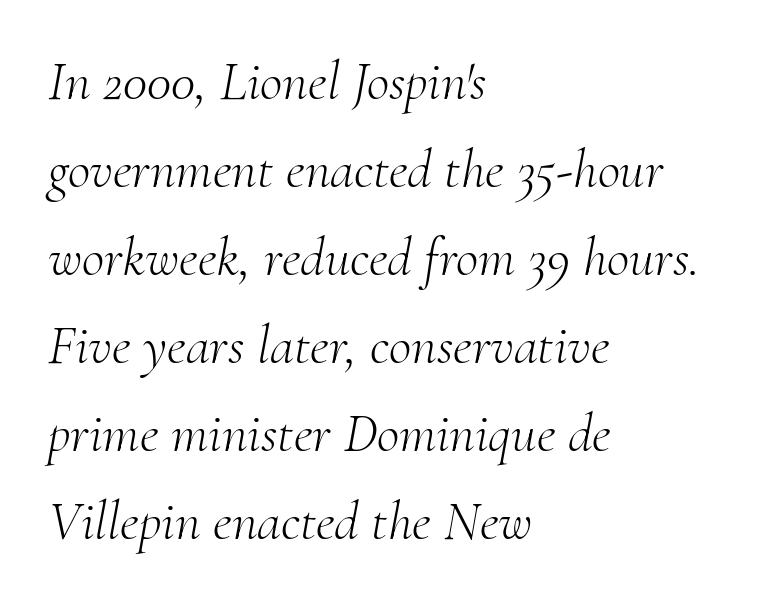
The image shows 55 px light serif type, italic (leaning right); set left-aligned, normal line spacing (1.6x), normal letter spacing, not underlined; medium stroke contrast and a small x-height.
